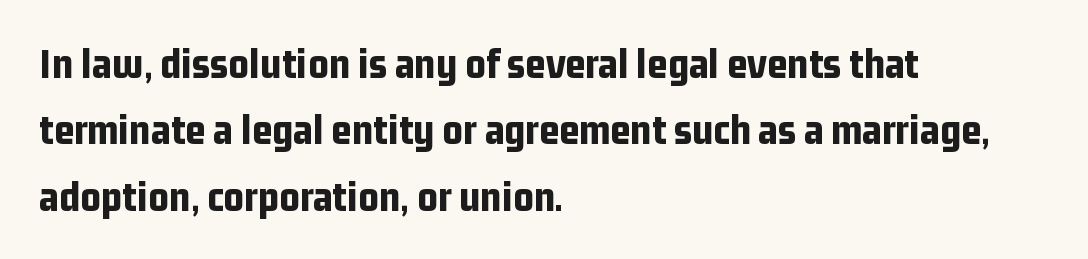
Q: Is the text bold? A: Yes.
Q: Is the text italic (slanted)? A: No, it is upright.
Q: Is the typeface a serif or a sans-serif typeface? A: Sans-serif.
Q: Is the text underlined? A: No.
Q: How is the paragraph aligned? A: Left-aligned.
Q: Is the spacing between letters normal or unusually wide? A: Normal.
Q: Is the spacing between lines tight, normal or loose? A: Normal.
Q: Width (condensed, normal, or wide)? A: Condensed.
Q: Stroke contrast? A: Low.
Q: x-height? A: Medium.
Q: Monospaced? A: No.
